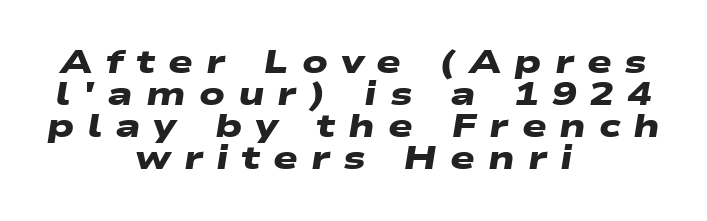
Observe the wide spacing: letters keep a clear distance from each other. A typesetter would call this proportional, since set widths differ per character. Caption: multi-line text, centered on the measure. Does the weight exceed regular? Yes, all the way to bold.
